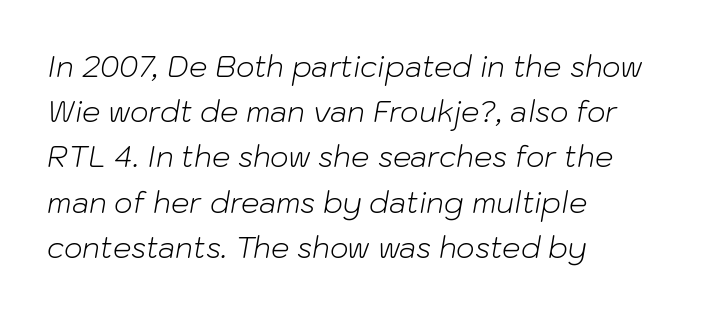
{"italic": "yes", "lean": "right", "slant_degrees": 10, "bold": "no", "weight": "light", "width": "normal", "stroke_contrast": "low", "x_height": "medium", "monospaced": "no", "underline": "no", "align": "left", "line_spacing": "normal", "line_spacing_ratio": 1.56, "letter_spacing": "normal", "letter_spacing_em": 0.0, "glyph_px": 29}
